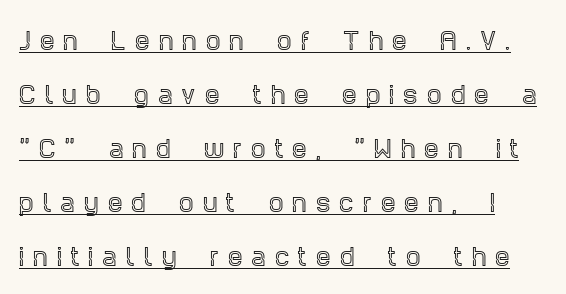
The image shows 23 px text type, upright; set loose line spacing (2.35x), unusually wide letter spacing (+0.4 em), underlined.
